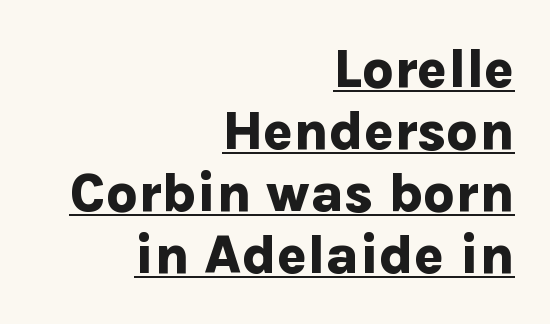
{"serif": "no", "italic": "no", "bold": "yes", "weight": "bold", "width": "normal", "stroke_contrast": "low", "x_height": "medium", "monospaced": "no", "underline": "yes", "align": "right", "line_spacing": "tight", "line_spacing_ratio": 1.13, "letter_spacing": "normal", "letter_spacing_em": 0.0, "glyph_px": 55}
